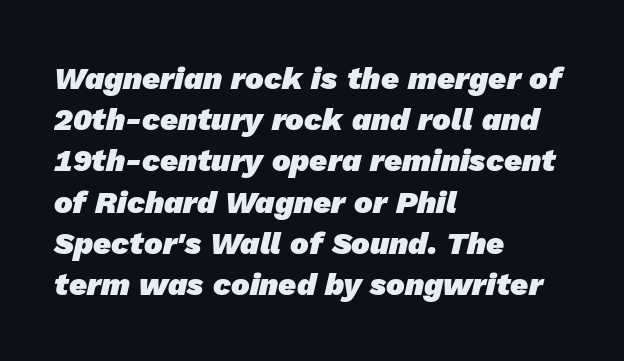
Font category for this specimen: sans-serif. Nobody drew a line under any word here. Notice how descenders clear the ascenders below comfortably — that's standard leading. Typesetter's note: full bold, strokes at maximum text heaviness.
